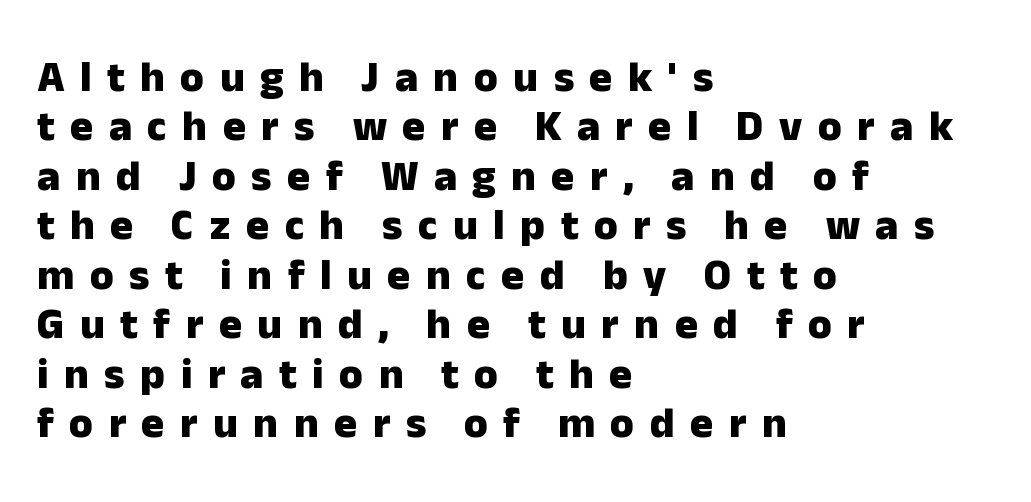
Q: Is the text bold? A: Yes.
Q: Is the text italic (slanted)? A: No, it is upright.
Q: Is the typeface a serif or a sans-serif typeface? A: Sans-serif.
Q: Is the text underlined? A: No.
Q: How is the paragraph aligned? A: Left-aligned.
Q: Is the spacing between letters normal or unusually wide? A: Unusually wide.
Q: Is the spacing between lines tight, normal or loose? A: Tight.
Q: Width (condensed, normal, or wide)? A: Normal.
Q: Stroke contrast? A: Low.
Q: x-height? A: Medium.
Q: Monospaced? A: No.
